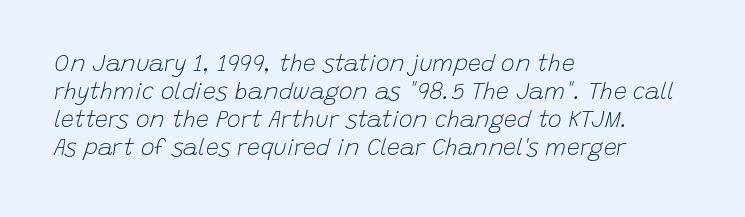
Q: Is the text bold? A: No.
Q: Is the text italic (slanted)? A: Yes, it leans right by about 15 degrees.
Q: Is the text underlined? A: No.
Q: How is the paragraph aligned? A: Left-aligned.
Q: Is the spacing between letters normal or unusually wide? A: Normal.
